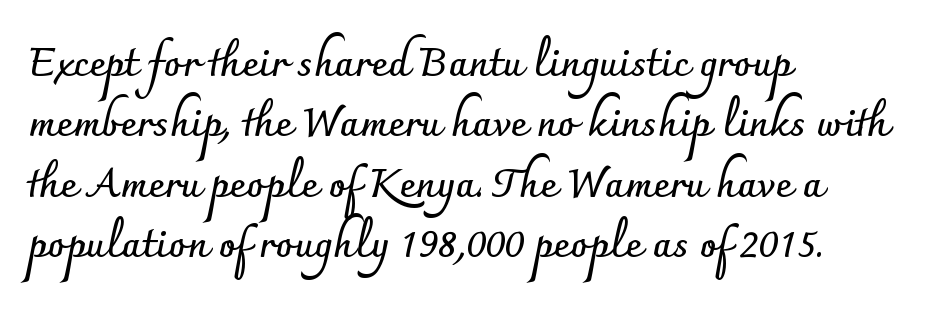
Q: Is the text bold? A: Yes.
Q: Is the text italic (slanted)? A: Yes.
Q: Is the typeface a serif or a sans-serif typeface? A: Sans-serif.
Q: Is the text underlined? A: No.
Q: How is the paragraph aligned? A: Left-aligned.
Q: Is the spacing between letters normal or unusually wide? A: Normal.
Q: Is the spacing between lines tight, normal or loose? A: Normal.
Q: Width (condensed, normal, or wide)? A: Normal.
Q: Stroke contrast? A: Low.
Q: x-height? A: Small.
Q: Monospaced? A: No.
